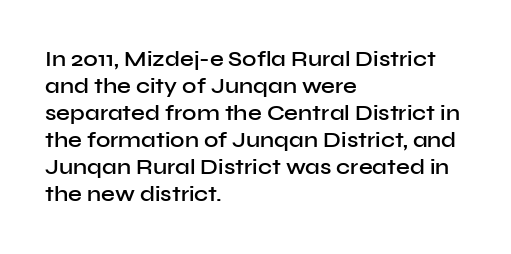
The image shows 22 px text type, upright; set left-aligned, line spacing 1.23x, normal letter spacing, not underlined.
